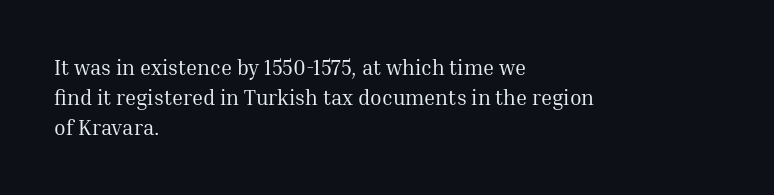
The image shows 21 px text type, upright; set left-aligned, normal line spacing (1.44x), normal letter spacing, not underlined.
